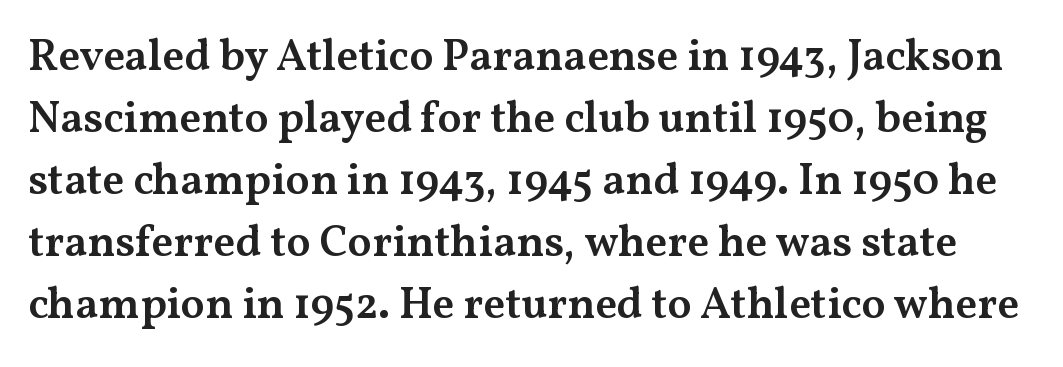
Q: Is the text bold? A: Semi-bold.
Q: Is the text italic (slanted)? A: No, it is upright.
Q: Is the typeface a serif or a sans-serif typeface? A: Serif.
Q: Is the text underlined? A: No.
Q: Is the spacing between letters normal or unusually wide? A: Normal.
Q: Is the spacing between lines tight, normal or loose? A: Normal.
Q: Width (condensed, normal, or wide)? A: Wide.
Q: Stroke contrast? A: Medium.
Q: x-height? A: Medium.
Q: Monospaced? A: No.
